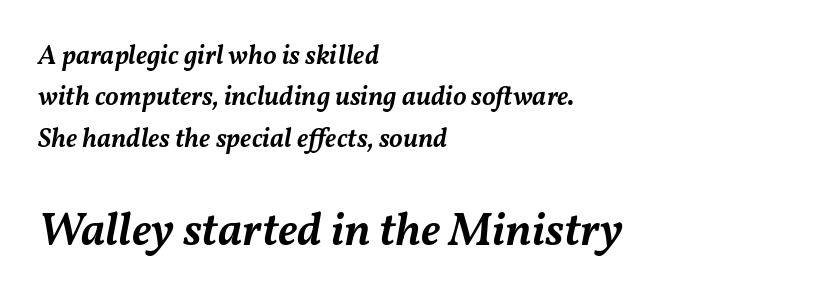
Q: Is the text bold? A: Semi-bold.
Q: Is the text italic (slanted)? A: Yes, it leans right by about 11 degrees.
Q: Is the text underlined? A: No.
Q: How is the paragraph aligned? A: Left-aligned.
Q: Is the spacing between letters normal or unusually wide? A: Normal.
Q: Is the spacing between lines tight, normal or loose? A: Normal.
Q: Which block of text is set in a larger size, the first (top) or the second (bottom)? A: The second (bottom) one.
Q: Width (condensed, normal, or wide)? A: Normal.
Q: Stroke contrast? A: Medium.
Q: x-height? A: Medium.
Q: Monospaced? A: No.
